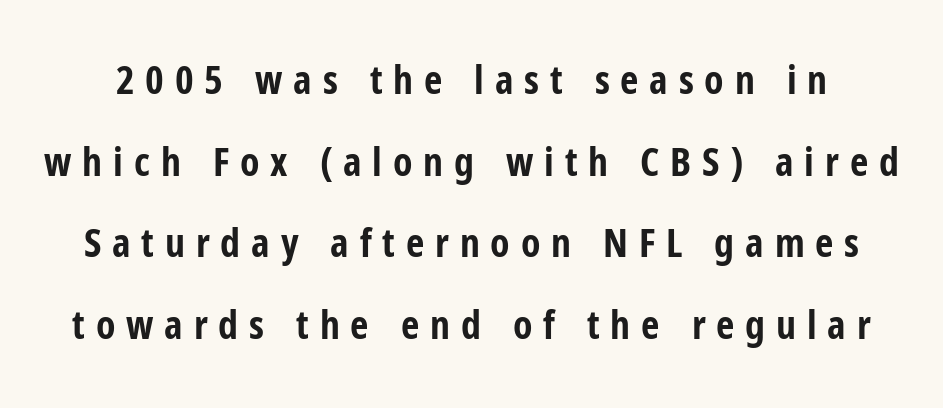
Q: Is the text bold? A: Yes.
Q: Is the text italic (slanted)? A: No, it is upright.
Q: Is the typeface a serif or a sans-serif typeface? A: Sans-serif.
Q: Is the text underlined? A: No.
Q: Is the spacing between letters normal or unusually wide? A: Unusually wide.
Q: Is the spacing between lines tight, normal or loose? A: Loose.
Q: Width (condensed, normal, or wide)? A: Condensed.
Q: Stroke contrast? A: Low.
Q: x-height? A: Medium.
Q: Monospaced? A: No.
